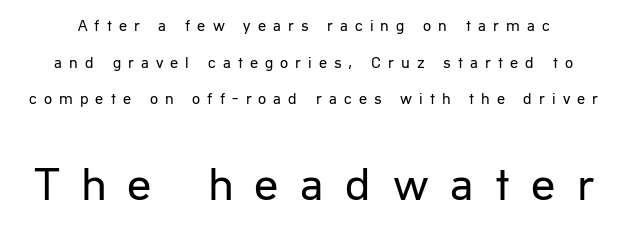
The passage shown is typeset with a sans-serif family. A typesetter would call this proportional, since set widths differ per character. Beneath every word, the page is bare. Characters remain perfectly vertical along every line. Summary of weight: not heavy and not bold. Note: smaller setting up top, larger setting below.
